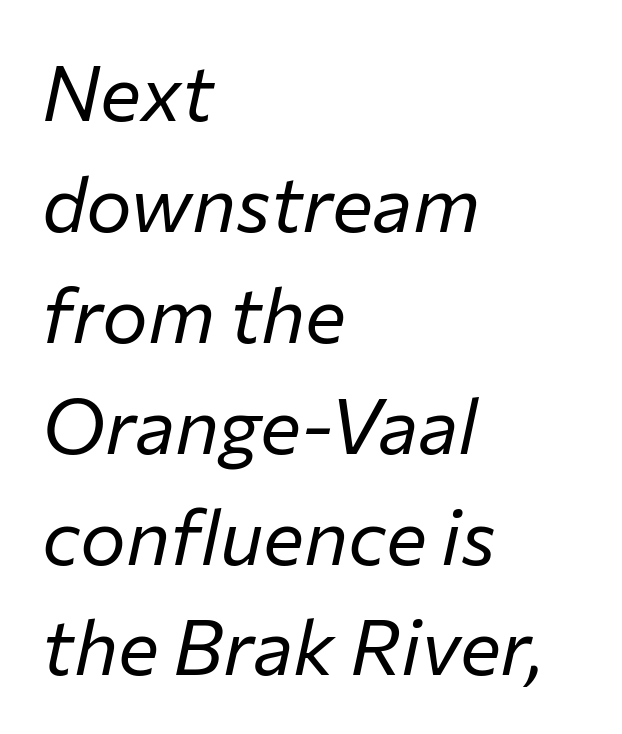
Q: Is the text bold? A: No.
Q: Is the text italic (slanted)? A: Yes, it leans right by about 12 degrees.
Q: Is the text underlined? A: No.
Q: How is the paragraph aligned? A: Left-aligned.
Q: Is the spacing between letters normal or unusually wide? A: Normal.
Q: Is the spacing between lines tight, normal or loose? A: Normal.
Q: Width (condensed, normal, or wide)? A: Normal.
Q: Stroke contrast? A: Low.
Q: x-height? A: Medium.
Q: Monospaced? A: No.
